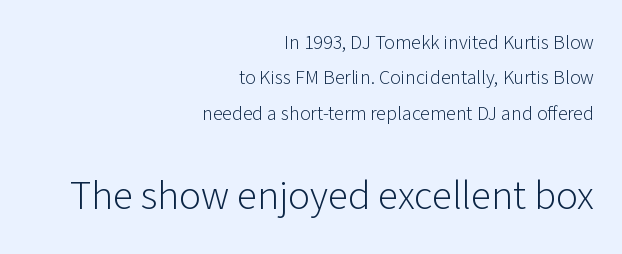
If you drew a ruler down the right edge, every line would touch it. This sample has the flowing, uneven cadence of proportional lettering. Caption: standard tracking, unaltered. Serif or sans? Sans — the stroke terminals are bare. The emphasis by scale lands on block number two, below. The string is rendered with underlining switched off.
